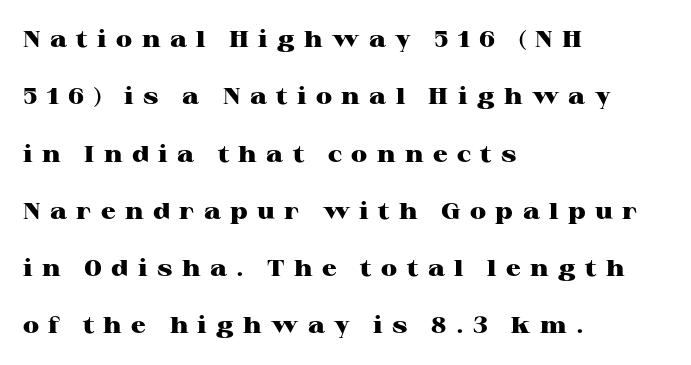
{"italic": "no", "bold": "yes", "underline": "no", "align": "left", "line_spacing": "loose", "line_spacing_ratio": 2.49, "letter_spacing": "wide", "letter_spacing_em": 0.41, "glyph_px": 23}
